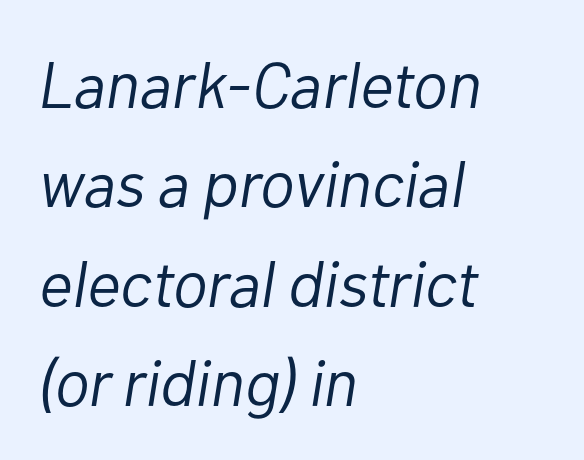
Underline: absent. Where is the straight margin? On the left. A quiet, ordinary-to-light weight characterises the typeface. Looks like regular typesetting: each glyph gets only the width it needs. Notice how the stems are inclined rather than vertical — that's the hallmark of italics.
